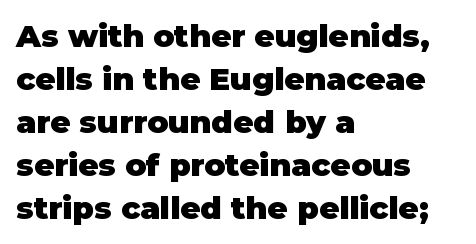
The image shows 31 px heavy sans-serif type, upright; set left-aligned, normal line spacing (1.39x), normal letter spacing, not underlined; low stroke contrast and a large x-height.
